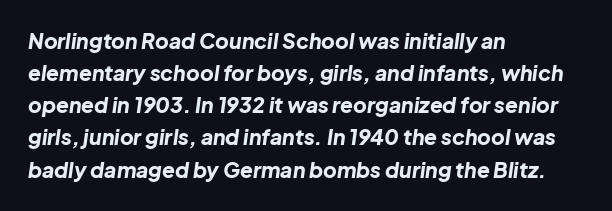
{"italic": "yes", "lean": "right", "slant_degrees": 8, "bold": "yes", "underline": "no", "align": "left", "line_spacing": "normal", "line_spacing_ratio": 1.53, "letter_spacing": "normal", "letter_spacing_em": 0.0, "glyph_px": 21}
